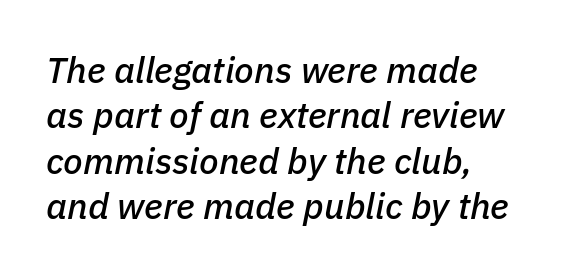
Q: Is the text italic (slanted)? A: Yes, it leans right by about 11 degrees.
Q: Is the text underlined? A: No.
Q: How is the paragraph aligned? A: Left-aligned.
Q: Is the spacing between letters normal or unusually wide? A: Normal.
Q: Is the spacing between lines tight, normal or loose? A: Normal.
Q: Width (condensed, normal, or wide)? A: Normal.
Q: Stroke contrast? A: Low.
Q: x-height? A: Medium.
Q: Monospaced? A: No.
